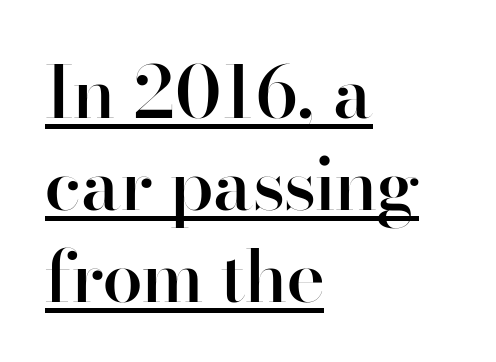
Alignment: flush left. Weight: semibold (demi). Spacing verdict: proportional, widths tailored to each character. Here the glyphs are tracked normally, forming tight word shapes. These characters rest on top of a visible drawn line. Nothing sits at the stroke ends, so this counts as sans-serif.
